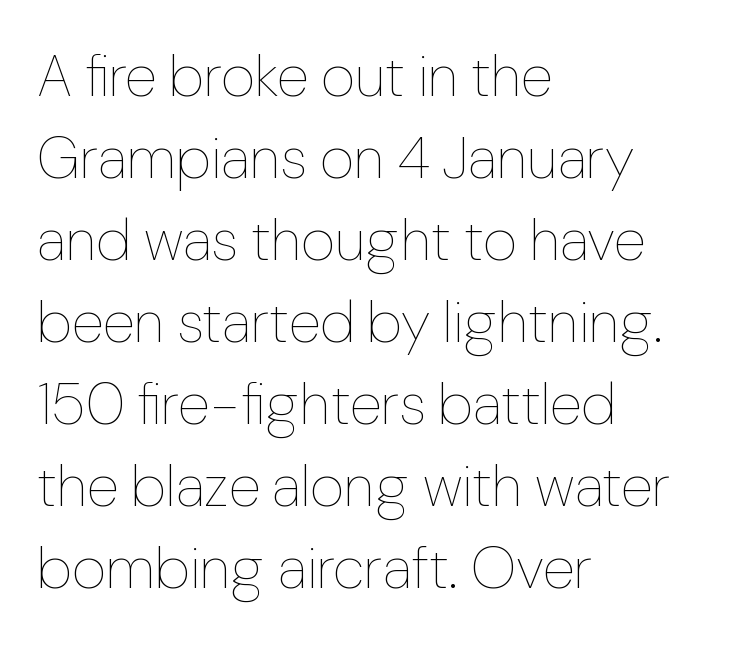
Q: Is the text bold? A: No.
Q: Is the text italic (slanted)? A: No, it is upright.
Q: Is the text underlined? A: No.
Q: How is the paragraph aligned? A: Left-aligned.
Q: Is the spacing between letters normal or unusually wide? A: Normal.
Q: Is the spacing between lines tight, normal or loose? A: Normal.
Q: Width (condensed, normal, or wide)? A: Normal.
Q: Stroke contrast? A: Low.
Q: x-height? A: Medium.
Q: Monospaced? A: No.
